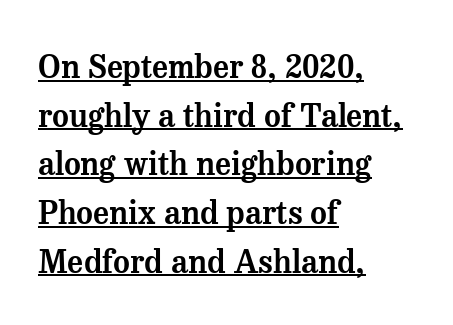
It's the straight-up-and-down kind of type. Typeset ragged right — the left edge is the straight one. Normally led — the rows are evenly, conventionally spaced. Check the space under the baseline: a stroke is drawn there.
